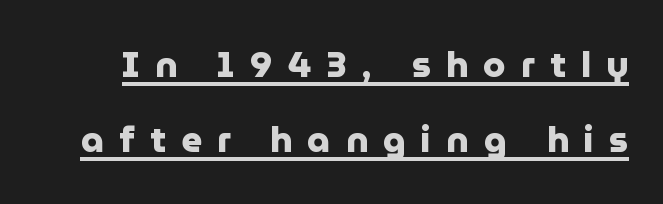
The image shows 36 px heavy sans-serif type, upright; set loose line spacing (2.07x), unusually wide letter spacing (+0.42 em), underlined; low stroke contrast and a medium x-height.
